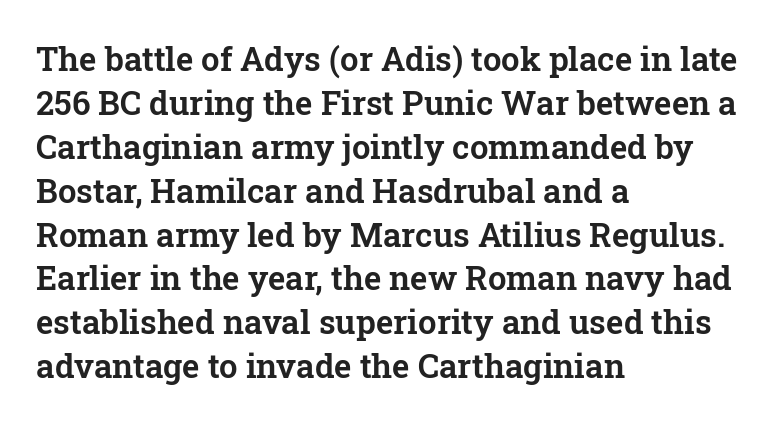
{"serif": "yes", "italic": "no", "width": "normal", "stroke_contrast": "low", "x_height": "medium", "monospaced": "no", "underline": "no", "align": "left", "line_spacing": "normal", "line_spacing_ratio": 1.33, "letter_spacing": "normal", "letter_spacing_em": 0.0, "glyph_px": 33}
